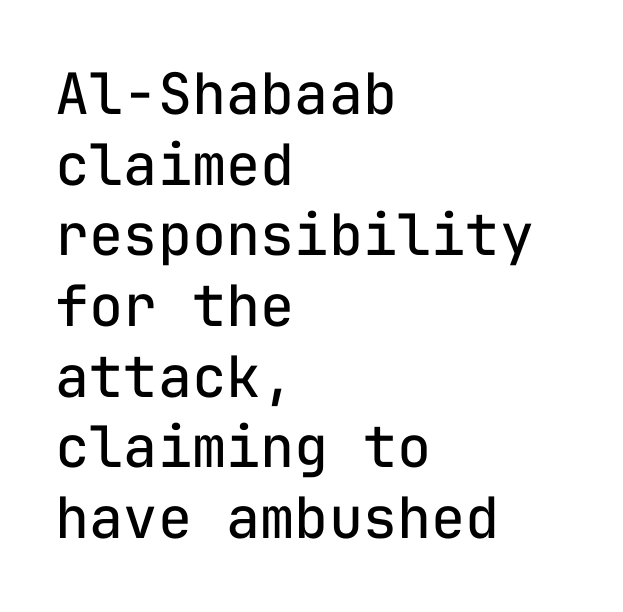
This is the regular roman posture of the typeface. Anything drawn beneath the words? Only blank space. There is no visible air inserted between adjacent glyphs. Note the uniform advance width — an 'i' takes as much space as an 'm'. Stroke terminals: plain, sans-serif. The typesetter chose a ragged-right arrangement here.
